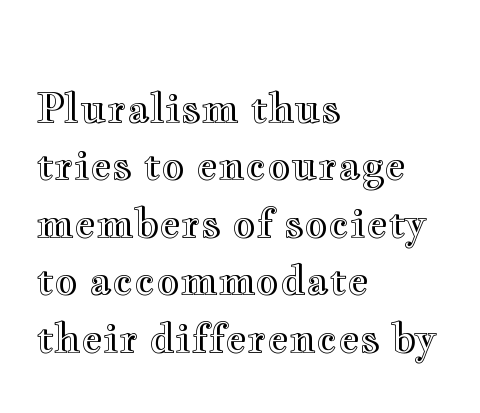
Students, observe: this is what conventionally led text looks like. Vertical strokes here are truly vertical. Proportional: the letters do not fall into vertical columns. You could call the tracking neutral — neither tight nor loose.
